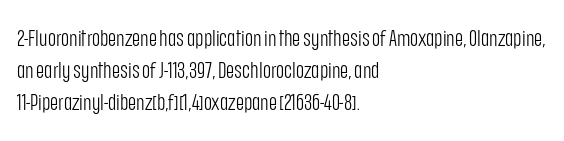
The image shows 22 px text type, upright; set left-aligned, normal line spacing (1.46x), normal letter spacing, not underlined.
